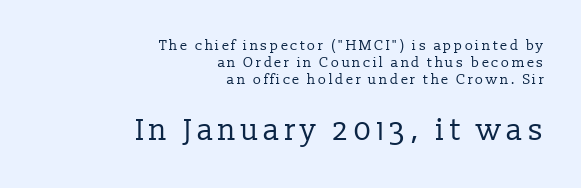
The designer went with a serif here, giving each stem small feet. No extra ink here — the face is not bold. The strip under each line holds only bare page. Think of a printed novel: that variable character pitch is what you see here.
